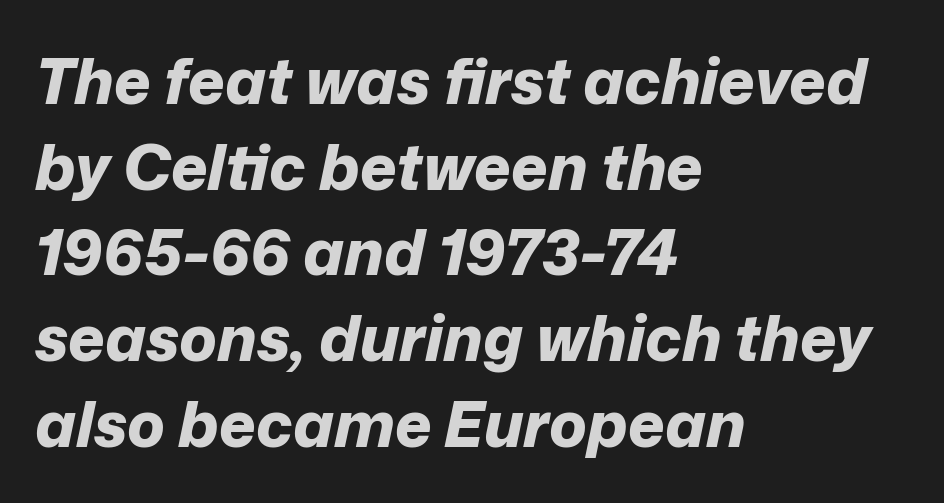
Q: Is the text bold? A: Yes.
Q: Is the text italic (slanted)? A: Yes, it leans right by about 12 degrees.
Q: Is the text underlined? A: No.
Q: How is the paragraph aligned? A: Left-aligned.
Q: Is the spacing between letters normal or unusually wide? A: Normal.
Q: Is the spacing between lines tight, normal or loose? A: Normal.
Q: Width (condensed, normal, or wide)? A: Normal.
Q: Stroke contrast? A: Low.
Q: x-height? A: Medium.
Q: Monospaced? A: No.
